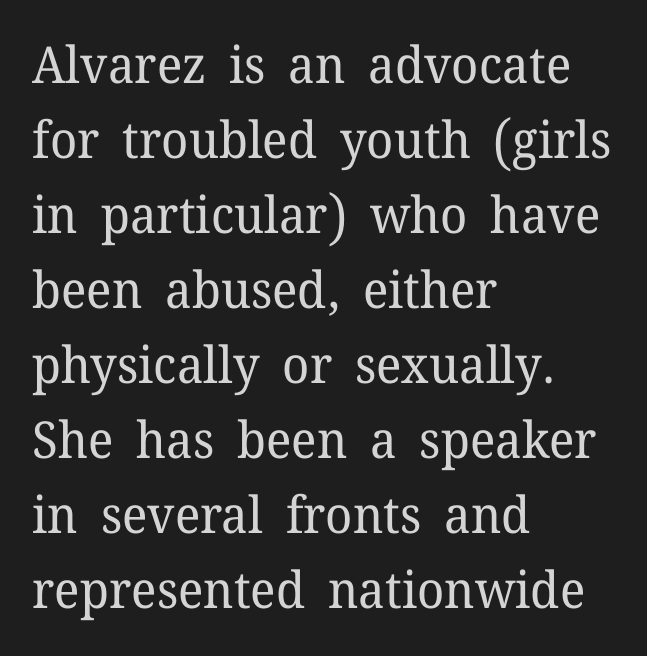
Does the lettering tilt? It doesn't — this is upright. Underline: absent. Compared with a typical body face, this is equally light or lighter still. A typesetter would call this proportional, since set widths differ per character. Check where the strokes stop: tiny serifs finish them off. Line spacing here is normal.
